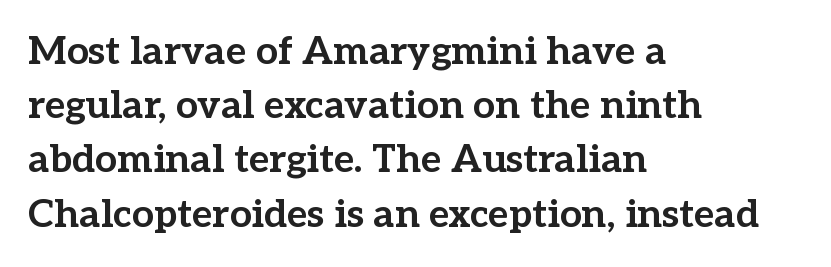
{"serif": "yes", "italic": "no", "bold": "yes", "weight": "bold", "width": "normal", "stroke_contrast": "low", "x_height": "medium", "monospaced": "no", "underline": "no", "align": "left", "line_spacing": "normal", "line_spacing_ratio": 1.39, "letter_spacing": "normal", "letter_spacing_em": 0.0, "glyph_px": 39}
